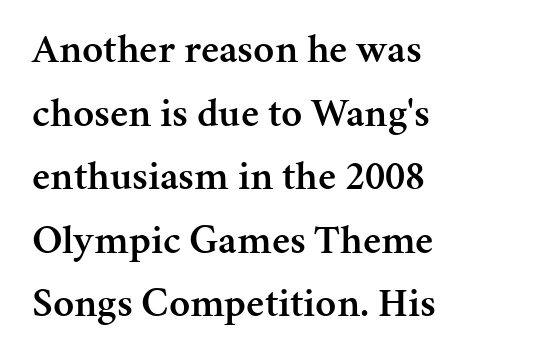
{"serif": "yes", "italic": "no", "bold": "semi", "weight": "semibold", "width": "normal", "stroke_contrast": "medium", "x_height": "medium", "monospaced": "no", "underline": "no", "align": "left", "line_spacing": "normal", "line_spacing_ratio": 1.55, "letter_spacing": "normal", "letter_spacing_em": 0.0, "glyph_px": 41}
